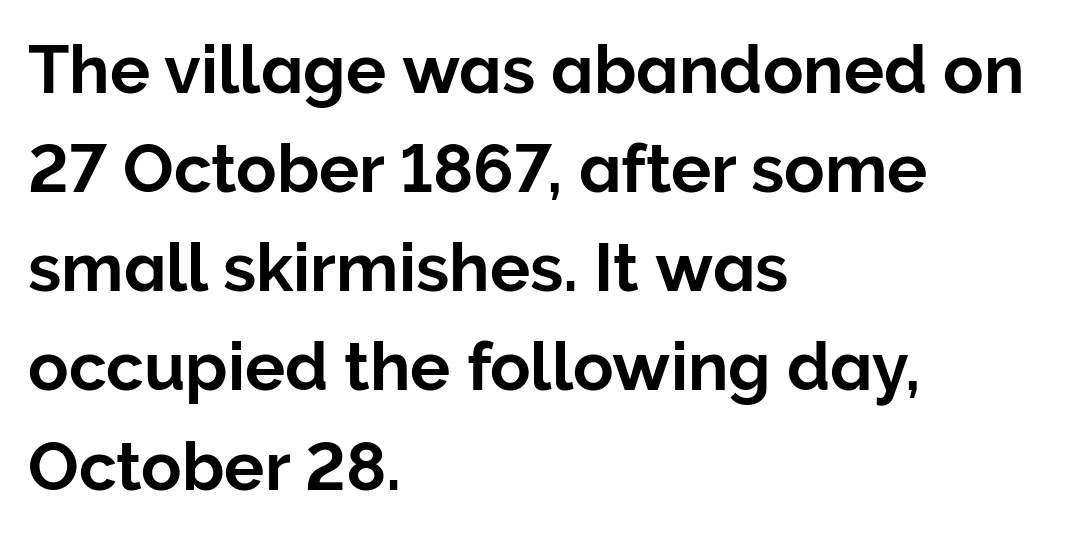
{"serif": "no", "italic": "no", "width": "normal", "stroke_contrast": "low", "x_height": "medium", "monospaced": "no", "underline": "no", "align": "left", "line_spacing": "normal", "line_spacing_ratio": 1.48, "letter_spacing": "normal", "letter_spacing_em": 0.0, "glyph_px": 67}
